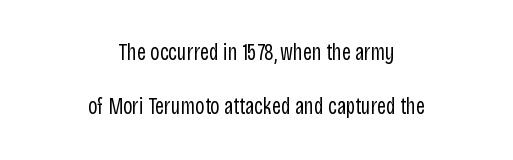
Only glyphs here, with clear space below each row. A centered setting, common on invitations and titles, is used for this passage. Weight: regular or lighter. In terms of leading, this rendering errs on the spacious side. Observe the ordinary spacing: letters are neighbours, not strangers. Is there any slant? The stems are plumb.
